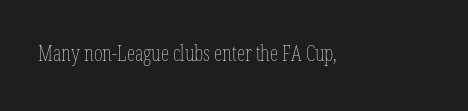
The image shows 21 px text type, upright; set normal letter spacing, not underlined.
